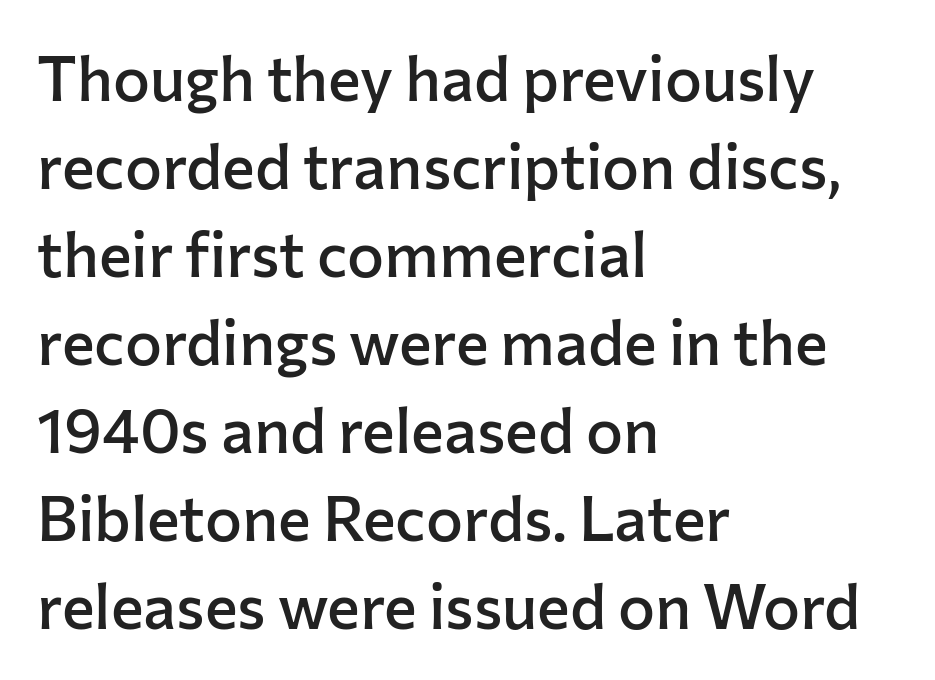
Q: Is the text bold? A: Semi-bold.
Q: Is the text italic (slanted)? A: No, it is upright.
Q: Is the typeface a serif or a sans-serif typeface? A: Sans-serif.
Q: Is the text underlined? A: No.
Q: How is the paragraph aligned? A: Left-aligned.
Q: Is the spacing between letters normal or unusually wide? A: Normal.
Q: Is the spacing between lines tight, normal or loose? A: Normal.
Q: Width (condensed, normal, or wide)? A: Normal.
Q: Stroke contrast? A: Low.
Q: x-height? A: Medium.
Q: Monospaced? A: No.
